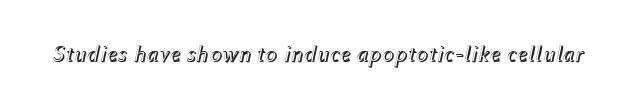
{"italic": "yes", "lean": "right", "slant_degrees": 12, "underline": "no", "letter_spacing": "normal", "letter_spacing_em": 0.0, "glyph_px": 23}
